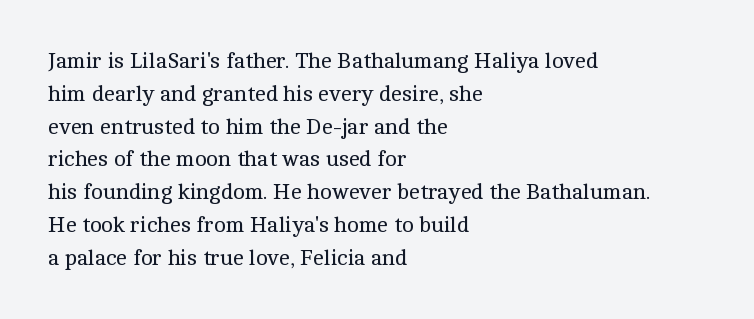
Descender tails drop into unmarked territory. Vertically, the passage feels balanced, rows spaced as you'd expect. The typesetter chose a ragged-right arrangement here. The typography opts for an upright posture over an oblique one. The rendering keeps characters at their native spacing. Stroke mass is kept to a normal reading level or below.
